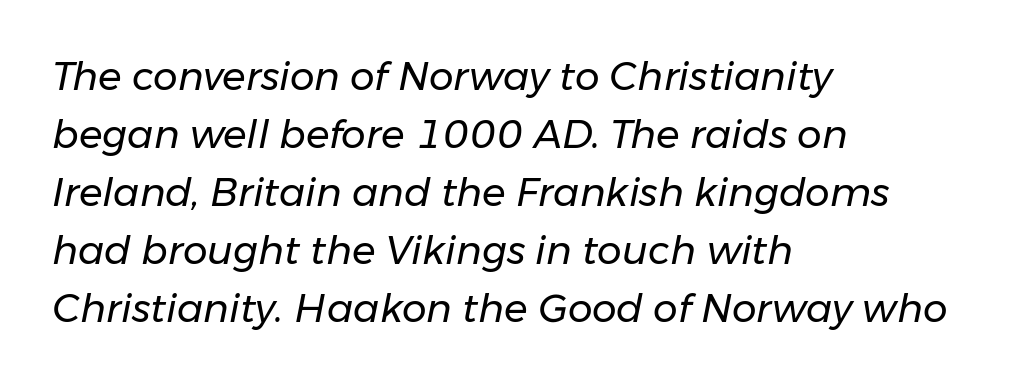
{"italic": "yes", "lean": "right", "slant_degrees": 11, "bold": "no", "weight": "regular", "width": "normal", "stroke_contrast": "low", "x_height": "medium", "monospaced": "no", "underline": "no", "align": "left", "line_spacing": "normal", "line_spacing_ratio": 1.49, "letter_spacing": "normal", "letter_spacing_em": 0.0, "glyph_px": 39}
